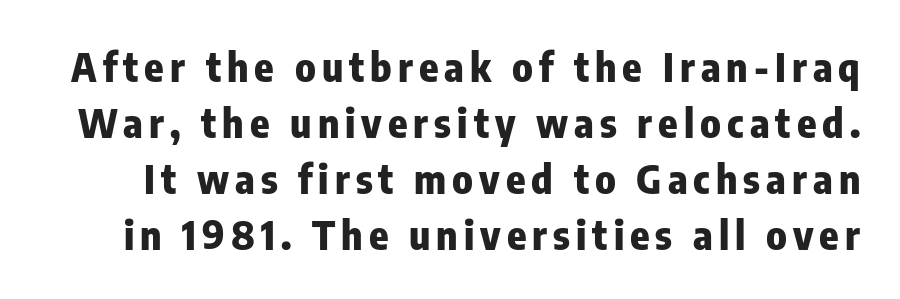
The image shows 40 px heavy, condensed sans-serif type, upright; set normal line spacing (1.4x), not underlined; low stroke contrast and a medium x-height.
